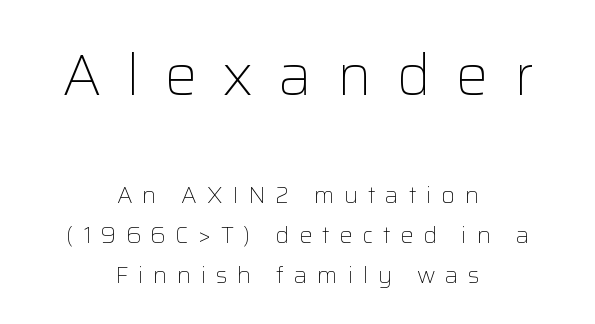
{"serif": "no", "italic": "no", "bold": "no", "weight": "light", "width": "normal", "stroke_contrast": "low", "x_height": "medium", "monospaced": "no", "underline": "no", "align": "center", "line_spacing_ratio": 1.74, "letter_spacing": "wide", "letter_spacing_em": 0.43, "larger_block": "first", "size_ratio": 2.52, "glyph_px": 58}
